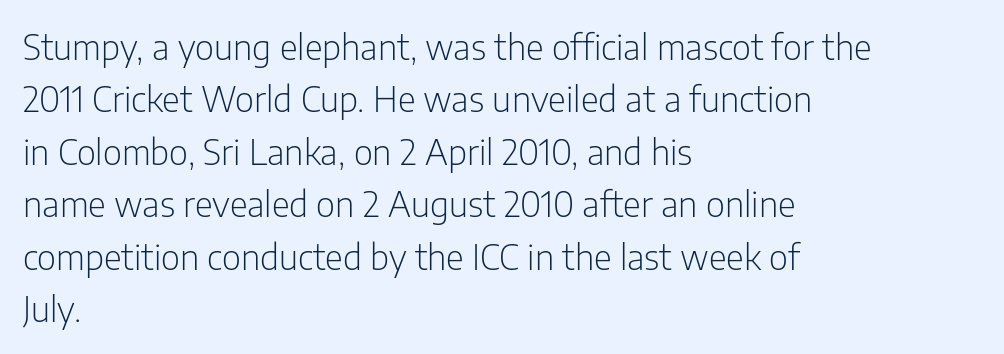
Q: Is the text bold? A: No.
Q: Is the text italic (slanted)? A: No, it is upright.
Q: Is the typeface a serif or a sans-serif typeface? A: Sans-serif.
Q: Is the text underlined? A: No.
Q: How is the paragraph aligned? A: Left-aligned.
Q: Is the spacing between letters normal or unusually wide? A: Normal.
Q: Is the spacing between lines tight, normal or loose? A: Normal.
Q: Width (condensed, normal, or wide)? A: Condensed.
Q: Stroke contrast? A: Low.
Q: x-height? A: Medium.
Q: Monospaced? A: No.
